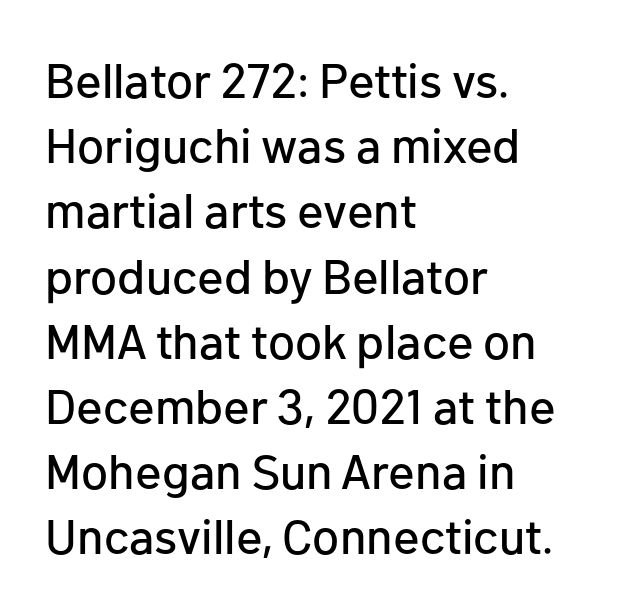
Q: Is the text italic (slanted)? A: No, it is upright.
Q: Is the typeface a serif or a sans-serif typeface? A: Sans-serif.
Q: Is the text underlined? A: No.
Q: How is the paragraph aligned? A: Left-aligned.
Q: Is the spacing between letters normal or unusually wide? A: Normal.
Q: Is the spacing between lines tight, normal or loose? A: Normal.
Q: Width (condensed, normal, or wide)? A: Normal.
Q: Stroke contrast? A: Low.
Q: x-height? A: Medium.
Q: Monospaced? A: No.
